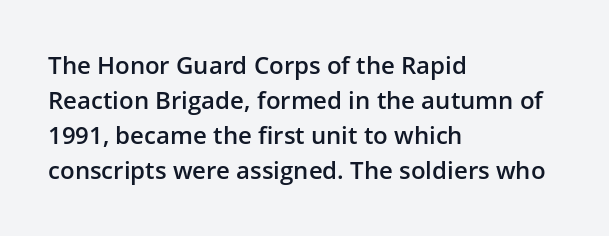
Leading matches the norm, producing a regular column. This sample uses an upright cut, with every glyph sitting square on the baseline. A fair bit of extra ink — the face is semibold, not bold. Does the copy run flush right? No — it runs flush left. This rendering features lettering with no underline. Between one letter and the next there's only the usual sliver of space.
